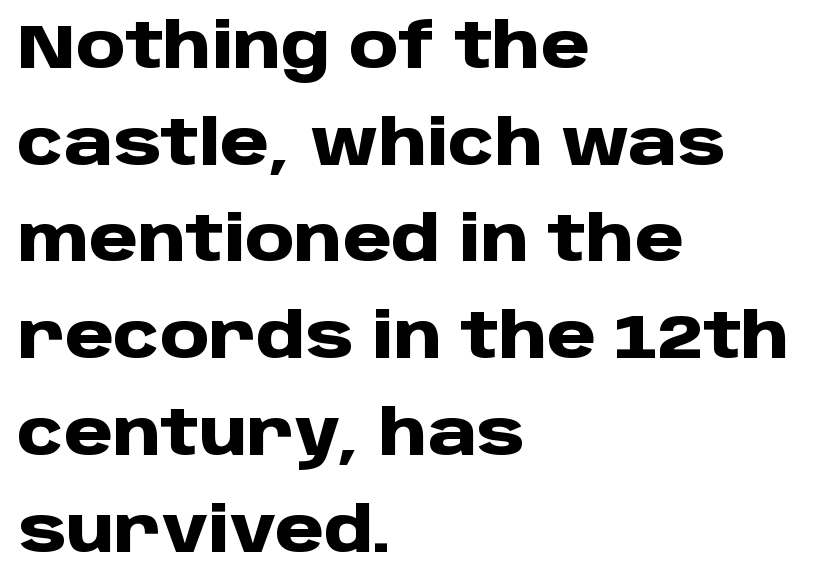
{"serif": "no", "italic": "no", "bold": "yes", "weight": "heavy", "width": "normal", "stroke_contrast": "low", "x_height": "large", "monospaced": "no", "underline": "no", "align": "left", "line_spacing": "normal", "line_spacing_ratio": 1.56, "letter_spacing": "normal", "letter_spacing_em": 0.0, "glyph_px": 62}
